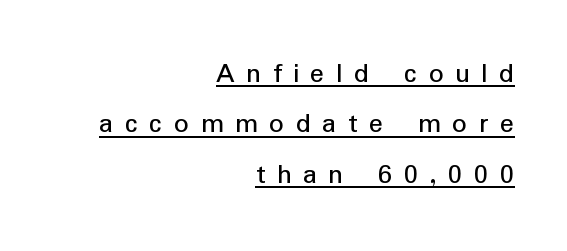
What stands out about the letter spacing? Its width — letters are far apart. Weight: not bold — regular or lighter. Quick note: underline on. This sample is right-justified, so line beginnings fall wherever the words allow.
